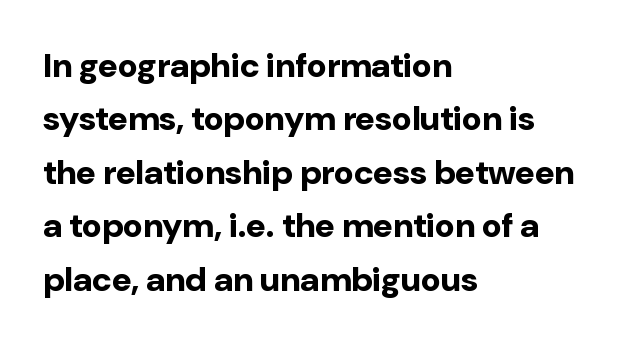
The letters advance in unequal steps, a hallmark of proportional type. Layout note: lines flush left. You can tell from the bare stems that sans-serif type was used. Beneath every word, the page is bare. Heft: maximum for text — a bold.
